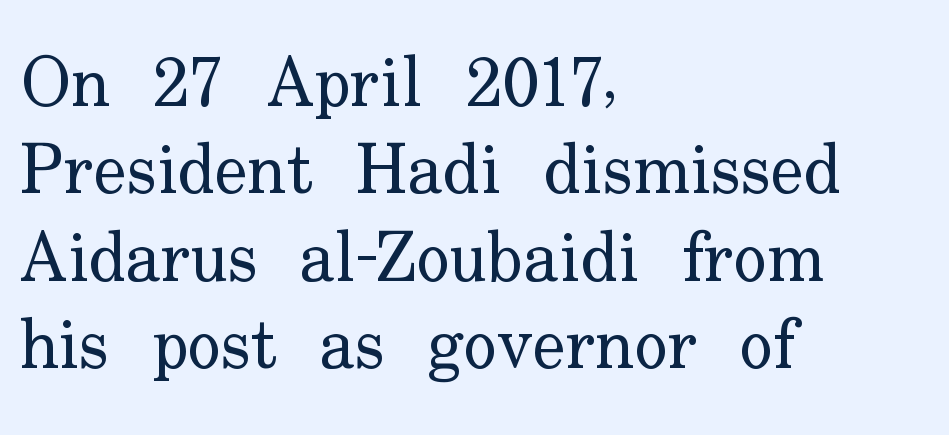
Check under the words: just untouched page. The gaps between neighbouring characters are ordinary and unremarkable. Unlike a clean sans, this face finishes its strokes with serifs. Varying glyph widths throughout — classic text-font behaviour. The specimen reads as upright at a glance. The passage shown is not bold in any degree.
